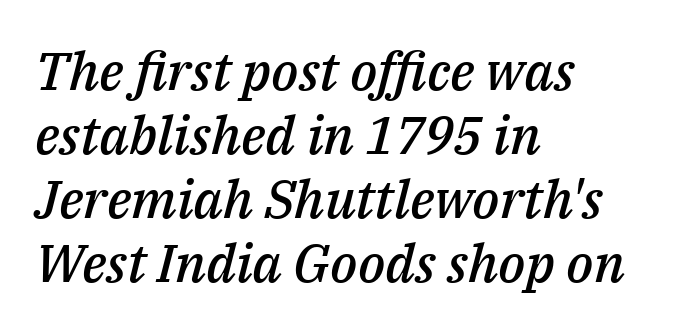
{"italic": "yes", "lean": "right", "slant_degrees": 14, "bold": "semi", "weight": "semibold", "width": "normal", "stroke_contrast": "medium", "x_height": "medium", "monospaced": "no", "underline": "no", "align": "left", "line_spacing_ratio": 1.21, "letter_spacing": "normal", "letter_spacing_em": 0.0, "glyph_px": 53}
